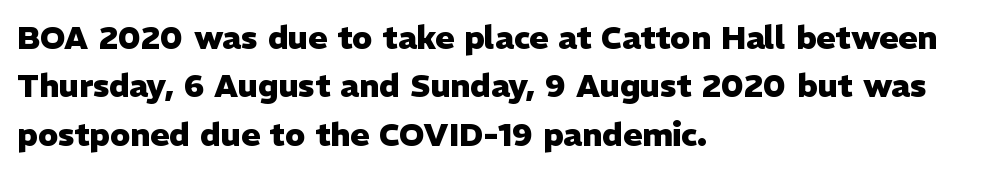
The image shows 32 px heavy sans-serif type, upright; set left-aligned, normal line spacing (1.51x), normal letter spacing, not underlined; low stroke contrast and a medium x-height.
